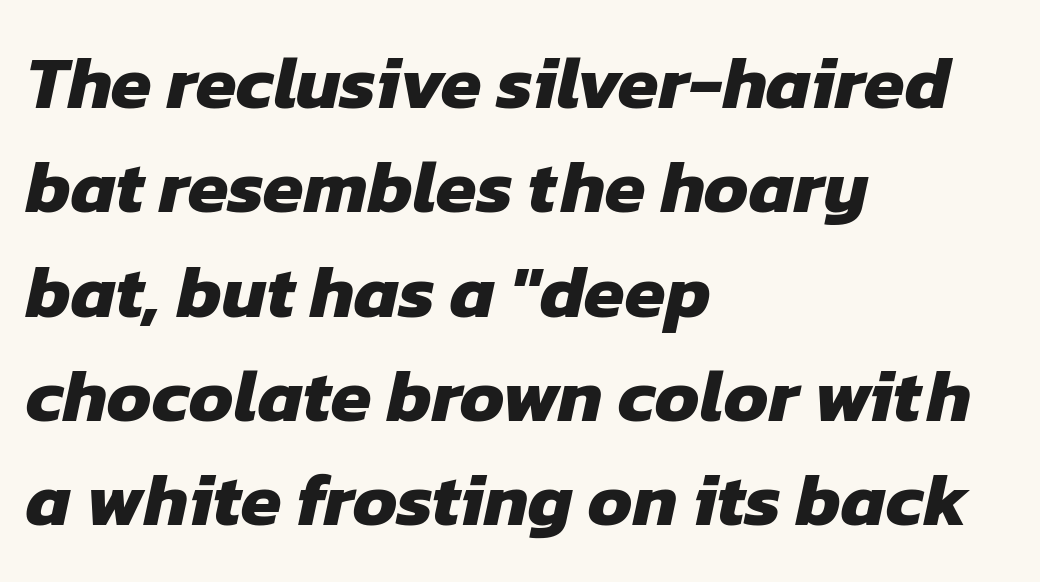
Q: Is the text bold? A: Yes.
Q: Is the typeface a serif or a sans-serif typeface? A: Sans-serif.
Q: Is the text underlined? A: No.
Q: How is the paragraph aligned? A: Left-aligned.
Q: Is the spacing between letters normal or unusually wide? A: Normal.
Q: Is the spacing between lines tight, normal or loose? A: Normal.
Q: Width (condensed, normal, or wide)? A: Normal.
Q: Stroke contrast? A: Low.
Q: x-height? A: Medium.
Q: Monospaced? A: No.
